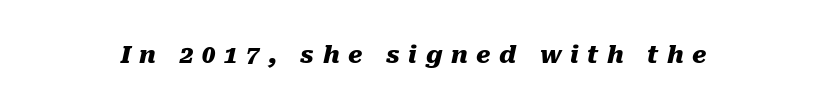
{"italic": "yes", "lean": "right", "slant_degrees": 10, "bold": "yes", "underline": "no", "letter_spacing": "wide", "letter_spacing_em": 0.36, "glyph_px": 24}
